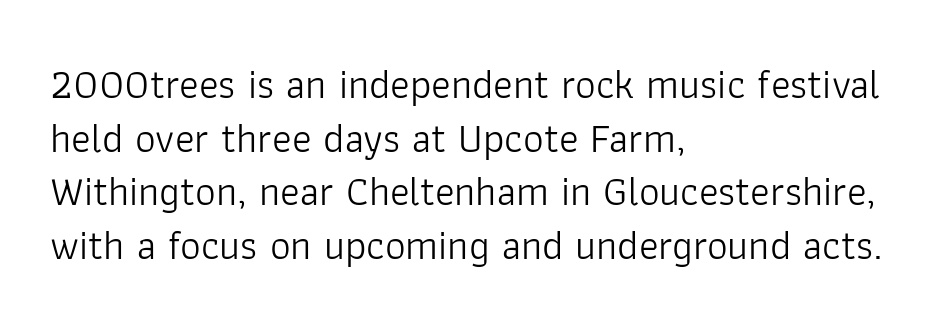
{"serif": "no", "italic": "no", "bold": "no", "weight": "light", "width": "normal", "stroke_contrast": "low", "x_height": "medium", "monospaced": "no", "underline": "no", "align": "left", "line_spacing": "normal", "line_spacing_ratio": 1.31, "letter_spacing": "normal", "letter_spacing_em": 0.0, "glyph_px": 41}
